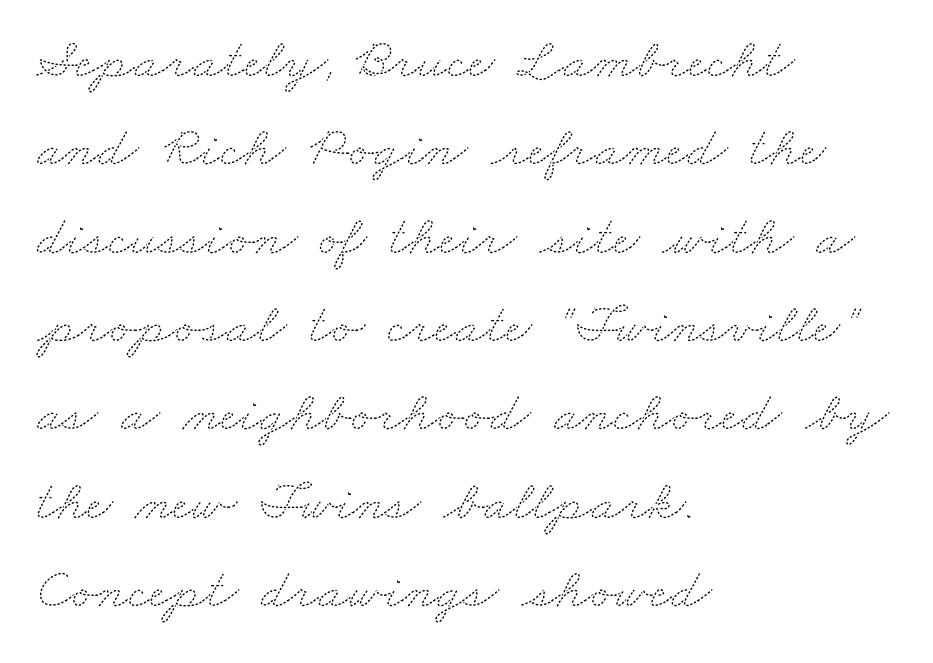
Q: Is the text bold? A: No.
Q: Is the text underlined? A: No.
Q: How is the paragraph aligned? A: Left-aligned.
Q: Is the spacing between letters normal or unusually wide? A: Normal.
Q: Is the spacing between lines tight, normal or loose? A: Normal.
Q: Width (condensed, normal, or wide)? A: Wide.
Q: Stroke contrast? A: Medium.
Q: x-height? A: Small.
Q: Monospaced? A: No.
